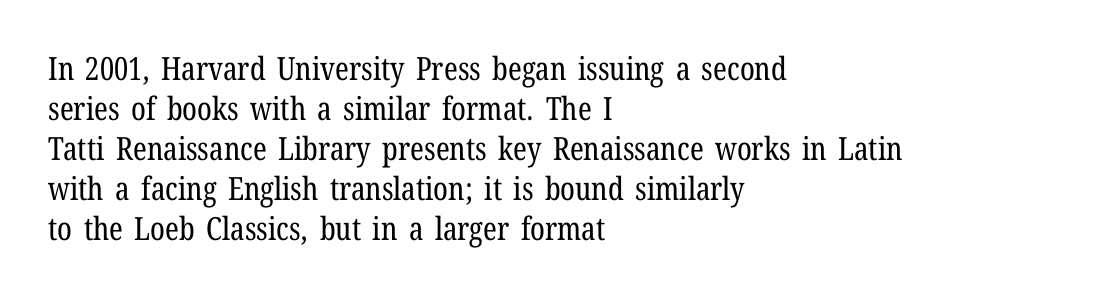
{"serif": "yes", "italic": "no", "bold": "no", "weight": "regular", "width": "condensed", "stroke_contrast": "low", "x_height": "medium", "monospaced": "no", "underline": "no", "align": "left", "line_spacing": "normal", "line_spacing_ratio": 1.25, "letter_spacing": "normal", "letter_spacing_em": 0.0, "glyph_px": 32}
